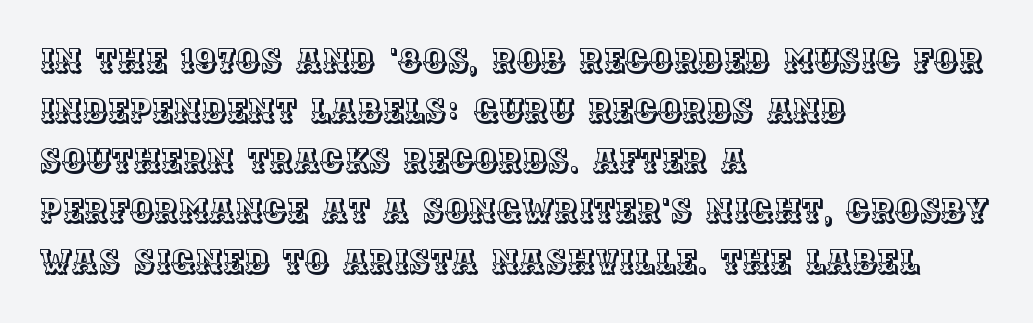
Is there much room between lines? A standard amount, neither cramped nor airy. No extra tracking has been applied to these lines. Here the designer chose a conventional face with non-uniform glyph widths. These lines are set flush left with a ragged right edge.
